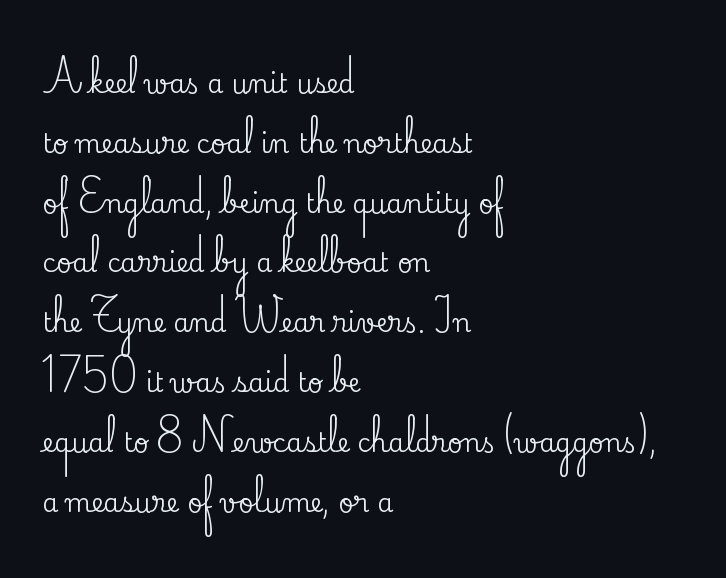
The image shows 26 px text type, upright; set left-aligned, loose line spacing (2.3x), normal letter spacing, not underlined.
